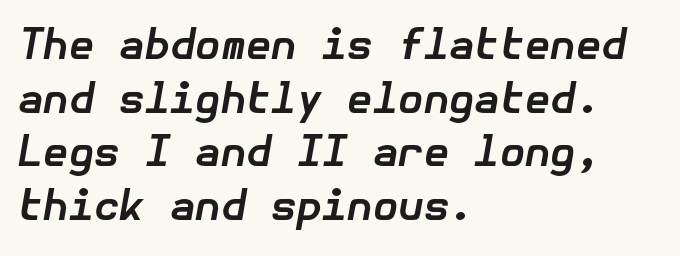
The image shows 41 px bold type, italic (leaning right); set left-aligned, normal line spacing (1.31x), normal letter spacing, not underlined; low stroke contrast and a medium x-height.
